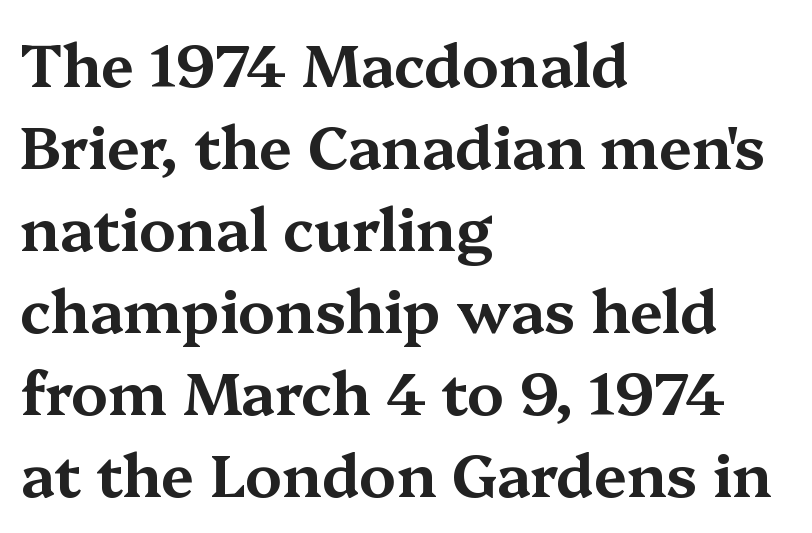
{"serif": "yes", "italic": "no", "width": "wide", "stroke_contrast": "medium", "x_height": "medium", "monospaced": "no", "underline": "no", "align": "left", "line_spacing": "normal", "line_spacing_ratio": 1.39, "letter_spacing": "normal", "letter_spacing_em": 0.0, "glyph_px": 59}
